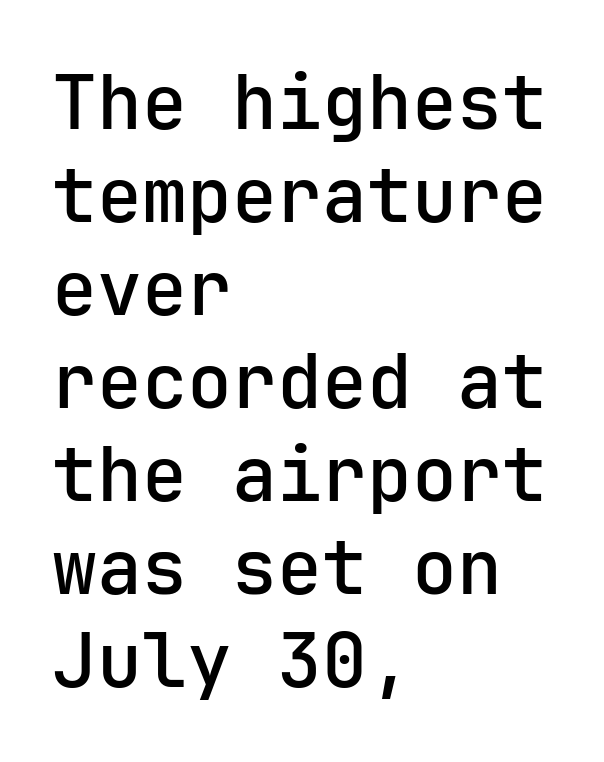
Every stem runs plumb, perpendicular to the baseline. The rendering shows plain stroke endings on the letterforms — a sans-serif design. Underline: absent. Look at the stroke-to-counter ratio: somewhat heavy, a semibold.
